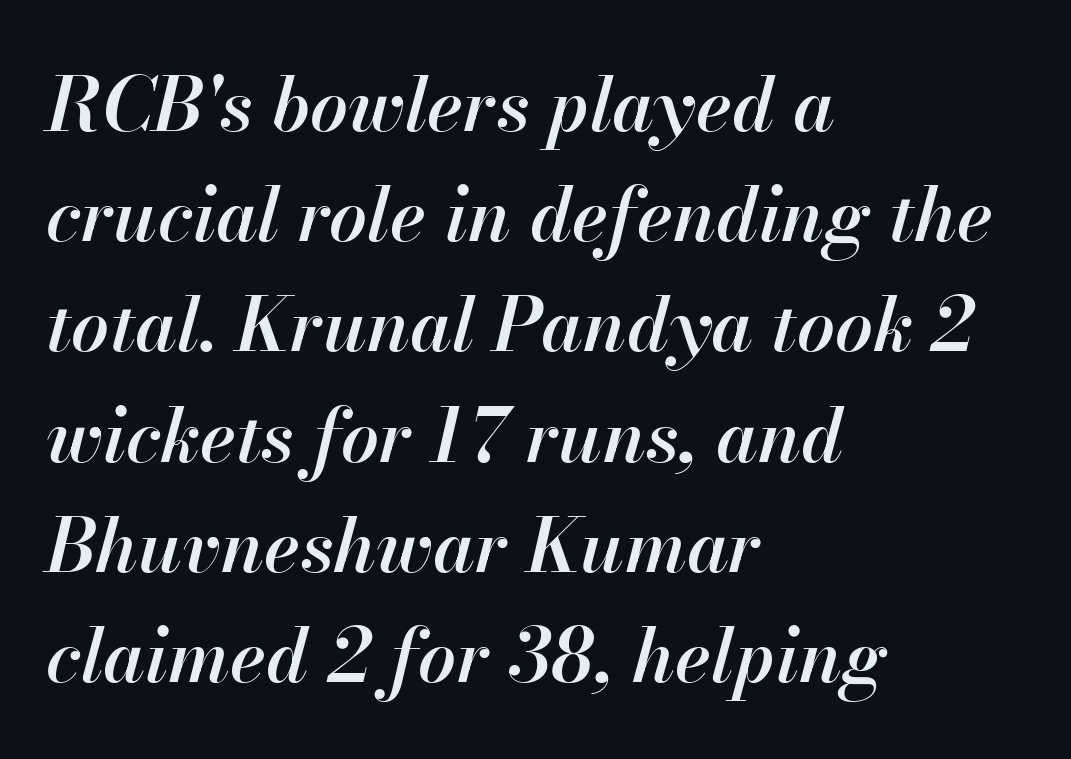
Q: Is the text bold? A: Semi-bold.
Q: Is the text italic (slanted)? A: Yes, it leans right by about 13 degrees.
Q: Is the text underlined? A: No.
Q: How is the paragraph aligned? A: Left-aligned.
Q: Is the spacing between letters normal or unusually wide? A: Normal.
Q: Is the spacing between lines tight, normal or loose? A: Normal.
Q: Width (condensed, normal, or wide)? A: Normal.
Q: Stroke contrast? A: High.
Q: x-height? A: Small.
Q: Monospaced? A: No.
